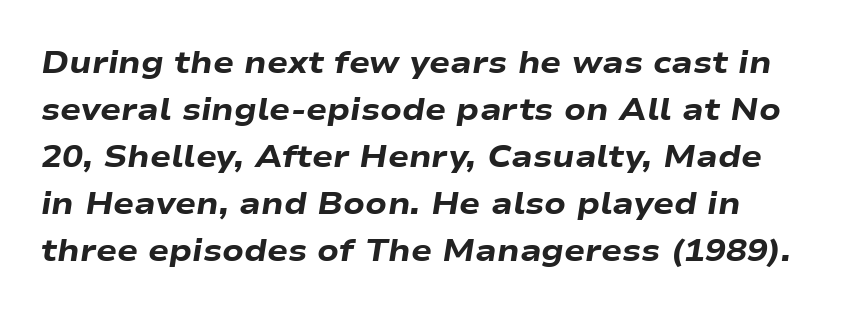
{"italic": "yes", "lean": "right", "slant_degrees": 9, "bold": "yes", "weight": "heavy", "width": "wide", "stroke_contrast": "low", "x_height": "medium", "monospaced": "no", "underline": "no", "line_spacing": "normal", "line_spacing_ratio": 1.52, "letter_spacing": "normal", "letter_spacing_em": 0.0, "glyph_px": 31}
